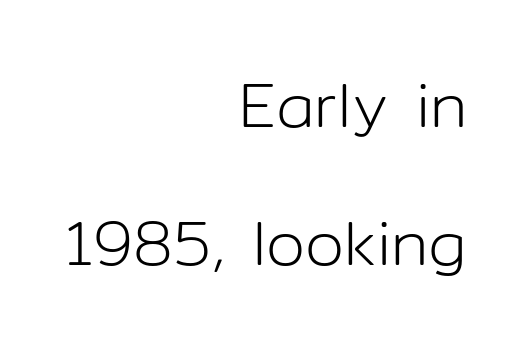
Q: Is the text bold? A: No.
Q: Is the text italic (slanted)? A: No, it is upright.
Q: Is the typeface a serif or a sans-serif typeface? A: Sans-serif.
Q: Is the text underlined? A: No.
Q: How is the paragraph aligned? A: Right-aligned.
Q: Is the spacing between letters normal or unusually wide? A: Normal.
Q: Is the spacing between lines tight, normal or loose? A: Loose.
Q: Width (condensed, normal, or wide)? A: Normal.
Q: Stroke contrast? A: Low.
Q: x-height? A: Medium.
Q: Monospaced? A: No.
